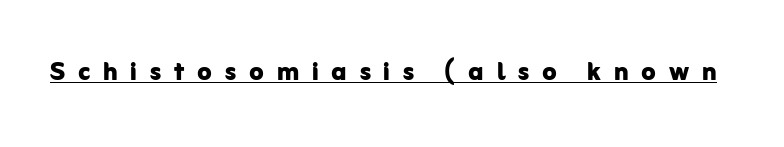
Q: Is the text bold? A: Yes.
Q: Is the text italic (slanted)? A: No, it is upright.
Q: Is the typeface a serif or a sans-serif typeface? A: Sans-serif.
Q: Is the text underlined? A: Yes.
Q: Is the spacing between letters normal or unusually wide? A: Unusually wide.
Q: Width (condensed, normal, or wide)? A: Normal.
Q: Stroke contrast? A: Low.
Q: x-height? A: Medium.
Q: Monospaced? A: No.
